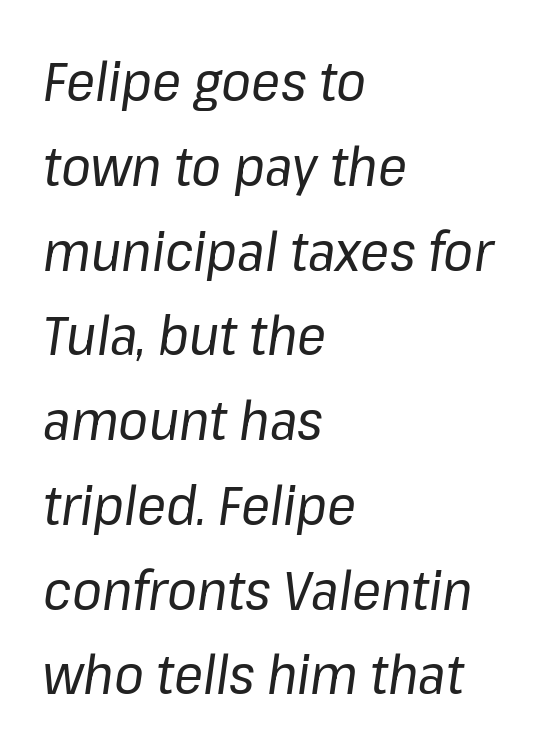
{"italic": "yes", "lean": "right", "slant_degrees": 8, "bold": "no", "weight": "regular", "width": "normal", "stroke_contrast": "low", "x_height": "medium", "monospaced": "no", "underline": "no", "align": "left", "line_spacing": "normal", "line_spacing_ratio": 1.57, "letter_spacing": "normal", "letter_spacing_em": 0.0, "glyph_px": 54}
